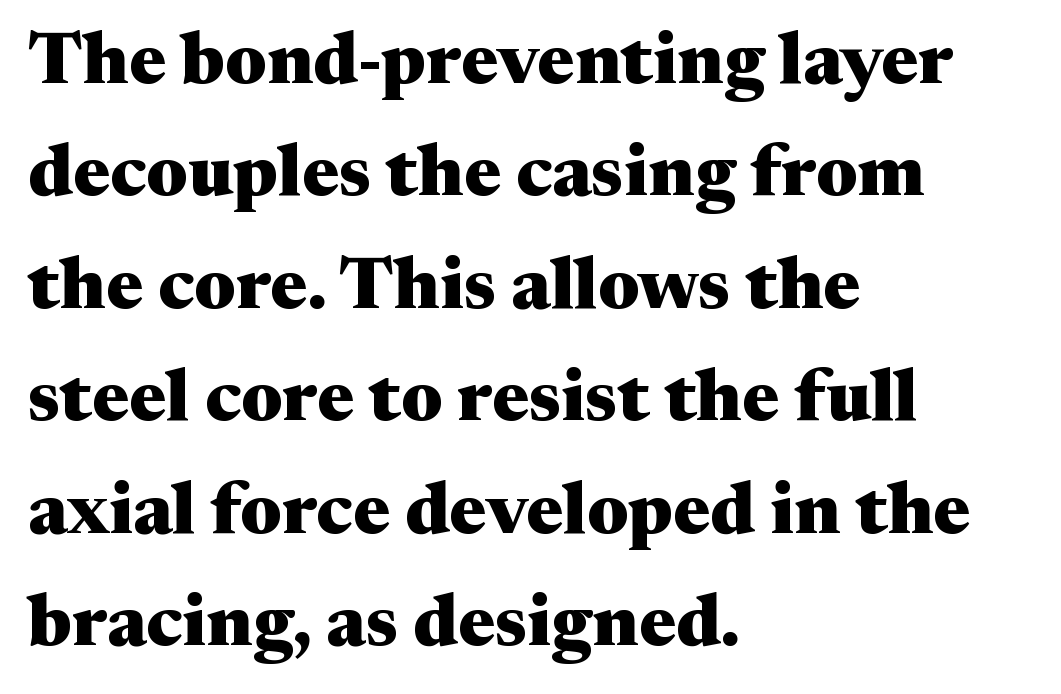
Descenders hang freely into open space. Pretty heavy lettering here — definitely bold. Varying glyph widths throughout — classic text-font behaviour. The paragraph shown leans on its left margin. If you drew a line through each stem, it would be perfectly vertical.
